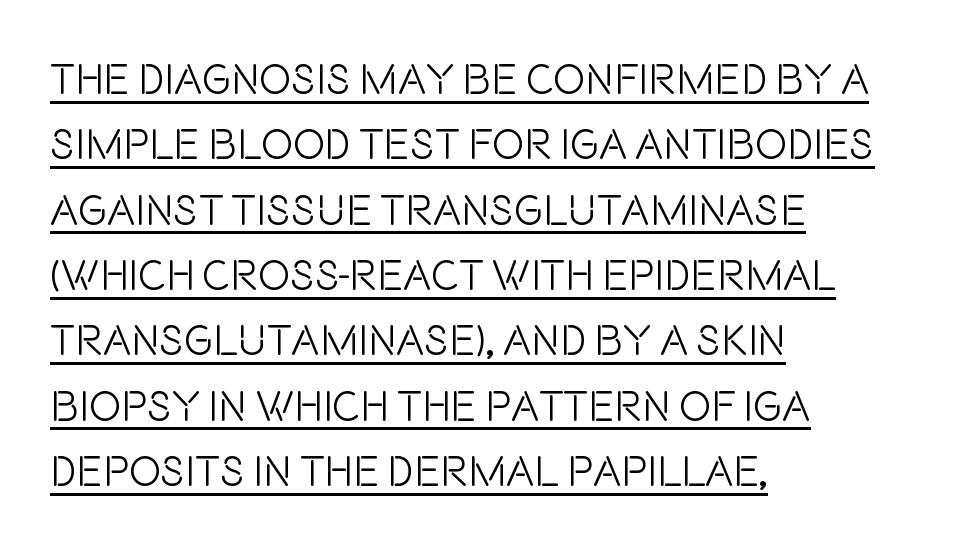
Is the block centered? No — it sits flush against the left margin. Each letter keeps its own natural width here, so spacing adapts to shape. No extra tracking has been applied to these lines. Ink coverage per letter is moderate at most. Typographically, this falls in the sans-serif category. You can see a thin bar hugging the bottom of the glyphs.
